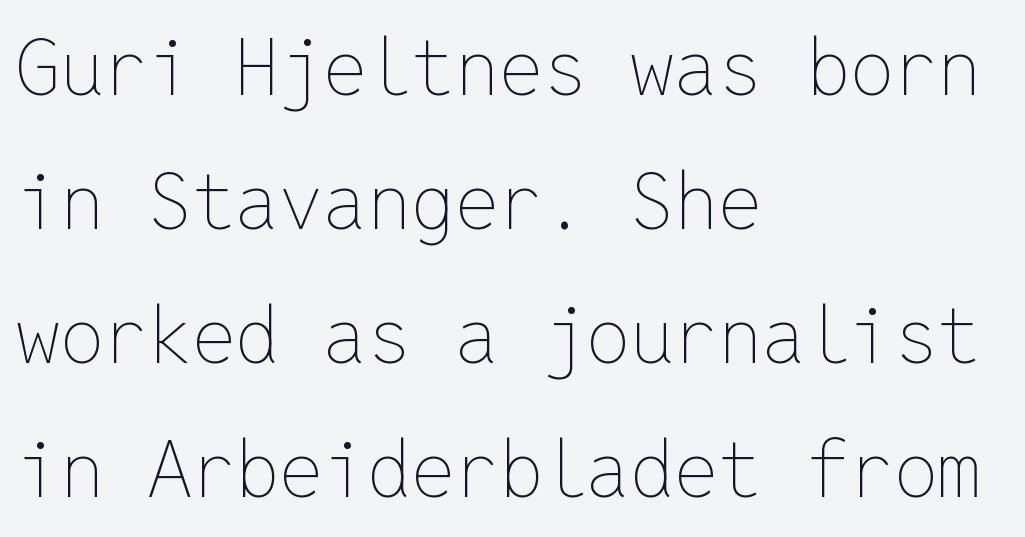
{"italic": "no", "bold": "no", "weight": "thin", "width": "normal", "stroke_contrast": "low", "x_height": "medium", "monospaced": "yes", "underline": "no", "align": "left", "line_spacing_ratio": 1.72, "letter_spacing": "normal", "letter_spacing_em": 0.0, "glyph_px": 78}
